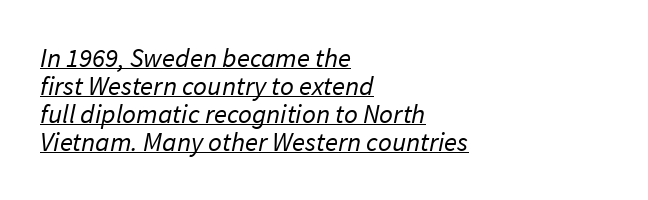
{"bold": "no", "underline": "yes", "align": "left", "line_spacing": "tight", "line_spacing_ratio": 1.04, "letter_spacing": "normal", "letter_spacing_em": 0.0, "glyph_px": 27}
